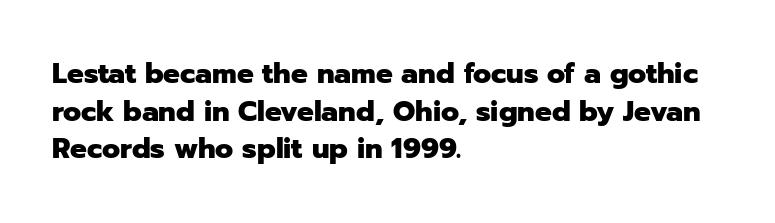
{"serif": "no", "italic": "no", "bold": "yes", "weight": "heavy", "width": "normal", "stroke_contrast": "low", "x_height": "medium", "monospaced": "no", "underline": "no", "align": "left", "line_spacing": "normal", "line_spacing_ratio": 1.34, "letter_spacing": "normal", "letter_spacing_em": 0.0, "glyph_px": 28}
